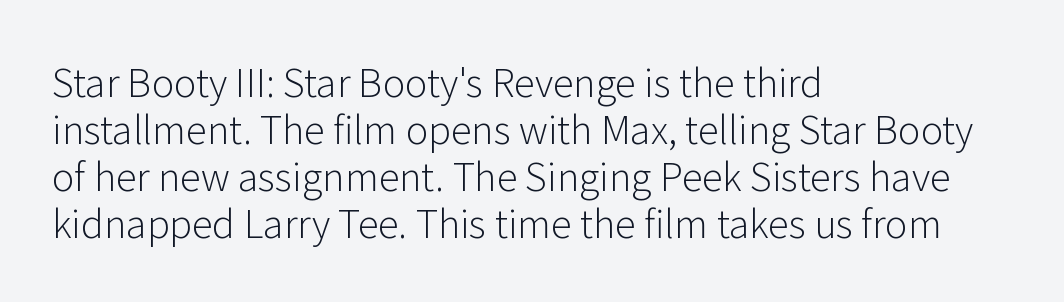
Q: Is the text bold? A: No.
Q: Is the text italic (slanted)? A: No, it is upright.
Q: Is the typeface a serif or a sans-serif typeface? A: Sans-serif.
Q: Is the text underlined? A: No.
Q: How is the paragraph aligned? A: Left-aligned.
Q: Is the spacing between letters normal or unusually wide? A: Normal.
Q: Width (condensed, normal, or wide)? A: Normal.
Q: Stroke contrast? A: Low.
Q: x-height? A: Medium.
Q: Monospaced? A: No.
